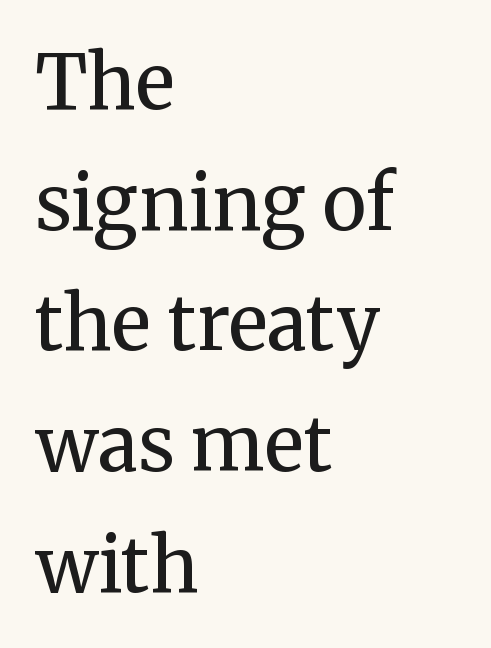
{"serif": "yes", "italic": "no", "bold": "no", "weight": "regular", "width": "normal", "stroke_contrast": "medium", "x_height": "medium", "monospaced": "no", "underline": "no", "align": "left", "line_spacing": "normal", "line_spacing_ratio": 1.61, "letter_spacing": "normal", "letter_spacing_em": 0.0, "glyph_px": 75}
